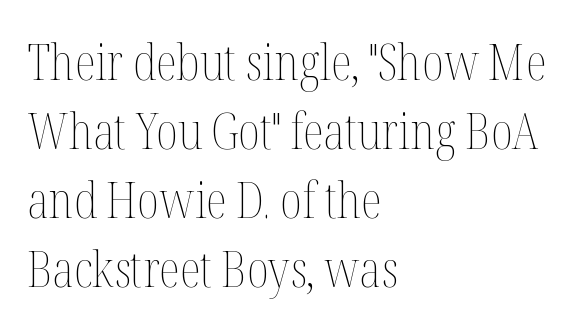
Q: Is the text bold? A: No.
Q: Is the text italic (slanted)? A: No, it is upright.
Q: Is the text underlined? A: No.
Q: How is the paragraph aligned? A: Left-aligned.
Q: Is the spacing between letters normal or unusually wide? A: Normal.
Q: Is the spacing between lines tight, normal or loose? A: Normal.
Q: Width (condensed, normal, or wide)? A: Condensed.
Q: Stroke contrast? A: Medium.
Q: x-height? A: Medium.
Q: Monospaced? A: No.
